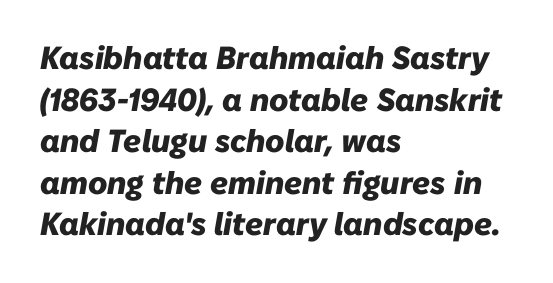
Q: Is the text bold? A: Yes.
Q: Is the text italic (slanted)? A: Yes, it leans right by about 10 degrees.
Q: Is the text underlined? A: No.
Q: How is the paragraph aligned? A: Left-aligned.
Q: Is the spacing between letters normal or unusually wide? A: Normal.
Q: Is the spacing between lines tight, normal or loose? A: Normal.
Q: Width (condensed, normal, or wide)? A: Normal.
Q: Stroke contrast? A: Low.
Q: x-height? A: Medium.
Q: Monospaced? A: No.
